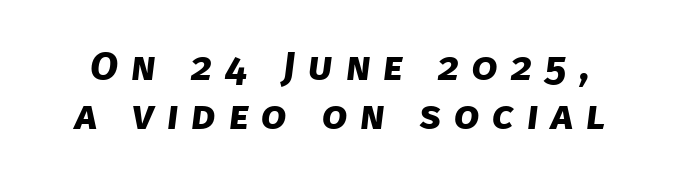
{"serif": "no", "bold": "yes", "weight": "bold", "width": "normal", "stroke_contrast": "low", "x_height": "large", "monospaced": "no", "underline": "no", "line_spacing_ratio": 1.2, "letter_spacing": "wide", "letter_spacing_em": 0.31, "glyph_px": 41}
